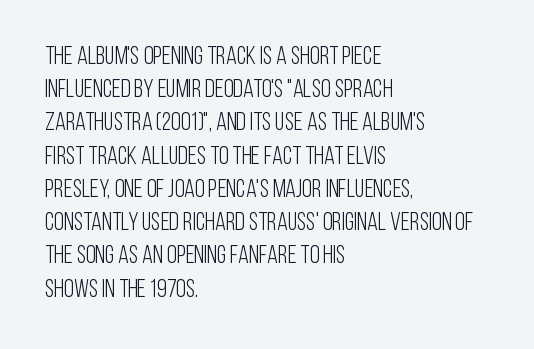
These lines sit exactly where default settings would place them. Decoration check: the copy has no underline. The typeface has the unassuming heft of standard copy or less. Horizontal alignment here is leftward, the default for most running prose.
